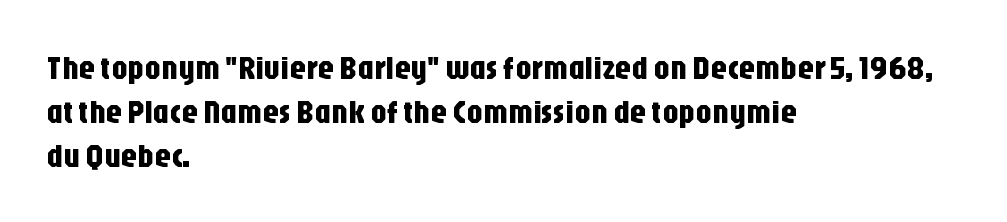
The line texture is even and compact thanks to regular tracking. The passage is arranged the way most books set body copy — flush left. If you measured baseline to baseline, you'd find a middling distance. It's the straight-up-and-down kind of type. Regarding serifs, this sample does without them.
